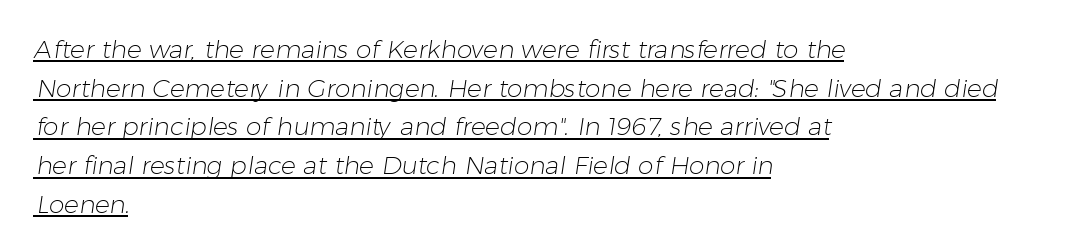
{"bold": "no", "underline": "yes", "align": "left", "line_spacing": "normal", "line_spacing_ratio": 1.55, "letter_spacing": "normal", "letter_spacing_em": 0.0, "glyph_px": 25}
